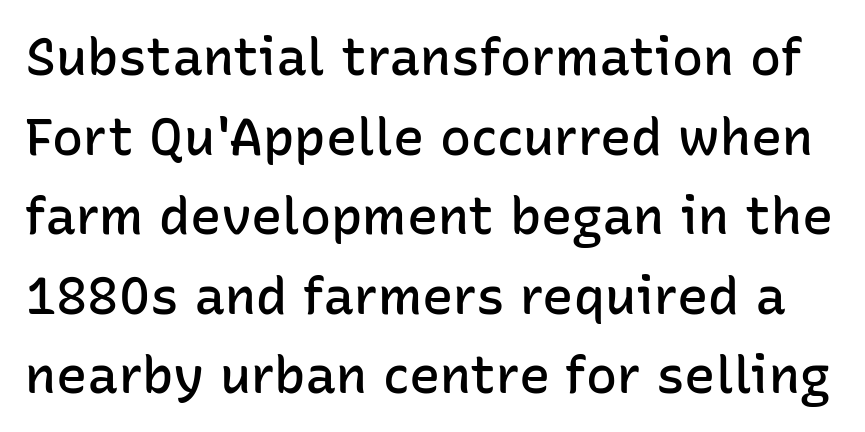
{"serif": "no", "italic": "no", "bold": "semi", "weight": "semibold", "width": "normal", "stroke_contrast": "low", "x_height": "medium", "monospaced": "no", "underline": "no", "line_spacing": "normal", "line_spacing_ratio": 1.53, "letter_spacing": "normal", "letter_spacing_em": 0.0, "glyph_px": 52}
